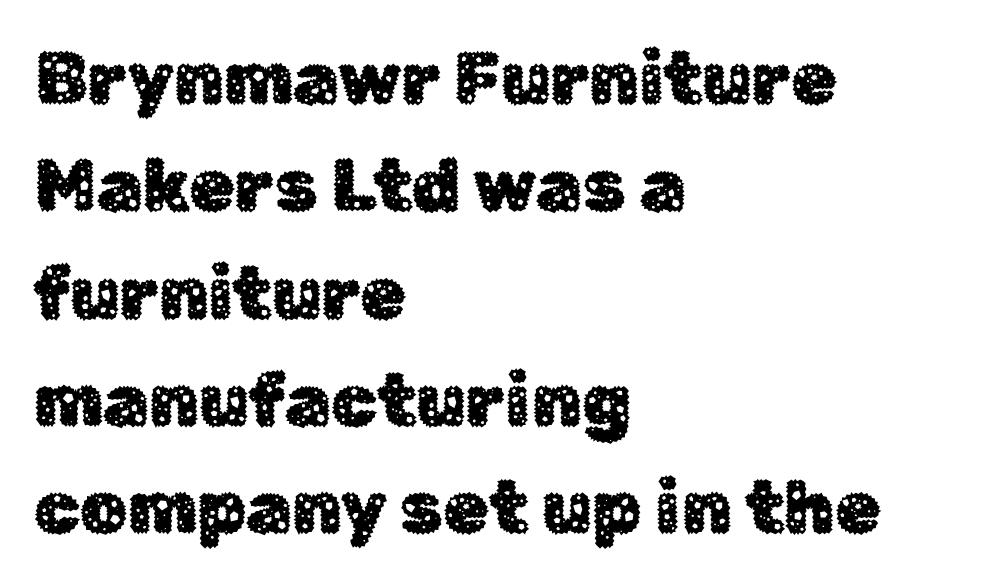
{"serif": "no", "italic": "no", "width": "normal", "stroke_contrast": "low", "x_height": "medium", "monospaced": "no", "underline": "no", "align": "left", "line_spacing": "normal", "line_spacing_ratio": 1.45, "letter_spacing": "normal", "letter_spacing_em": 0.0, "glyph_px": 74}
